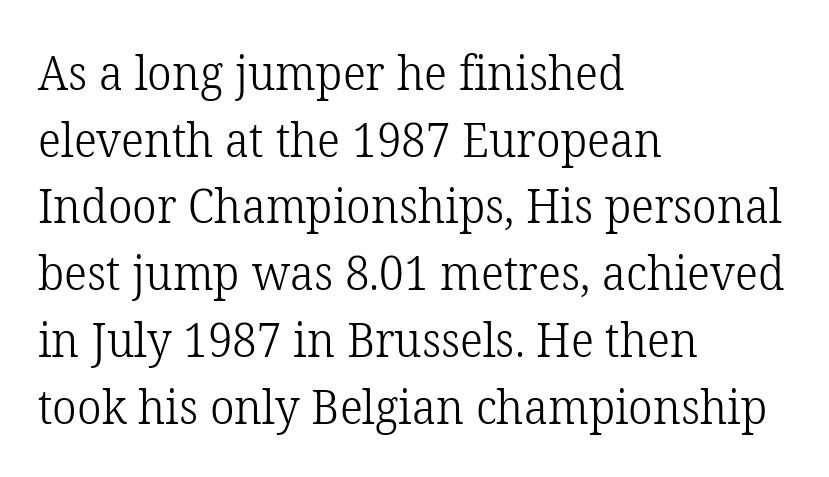
The gaps between neighbouring characters are ordinary and unremarkable. Compared with a centered layout, this one pins lines to the left instead. Every character sits straight up, as roman type does. Only glyphs here, with clear space below each row. The passage shown stacks its lines at a standard gap. Summary of weight: not heavy and not bold.
